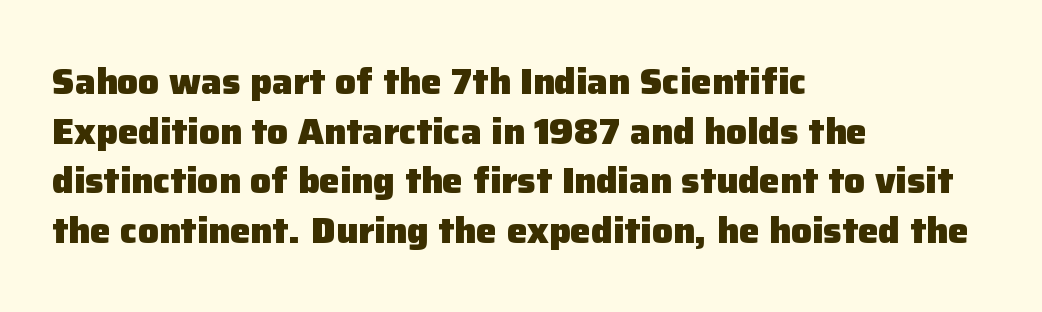
Between one letter and the next there's only the usual sliver of space. Normally led — the rows are evenly, conventionally spaced. The space beneath each line is pristine and unruled. This sample uses a sans-serif face. Here the designer chose a conventional face with non-uniform glyph widths.
